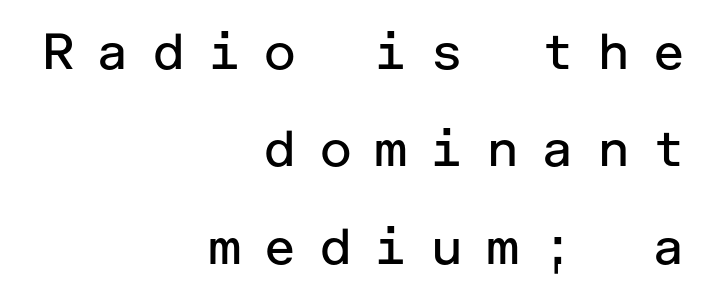
{"serif": "no", "italic": "no", "bold": "no", "weight": "regular", "width": "normal", "stroke_contrast": "low", "x_height": "medium", "underline": "no", "align": "right", "line_spacing": "loose", "line_spacing_ratio": 1.91, "letter_spacing": "wide", "letter_spacing_em": 0.43, "glyph_px": 51}
